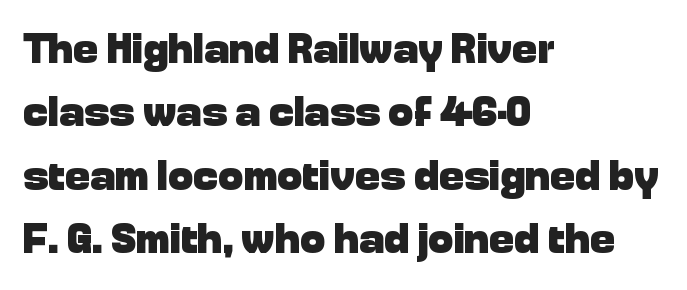
The image shows 42 px heavy sans-serif type, upright; set left-aligned, normal line spacing (1.51x), normal letter spacing, not underlined; low stroke contrast and a medium x-height.
